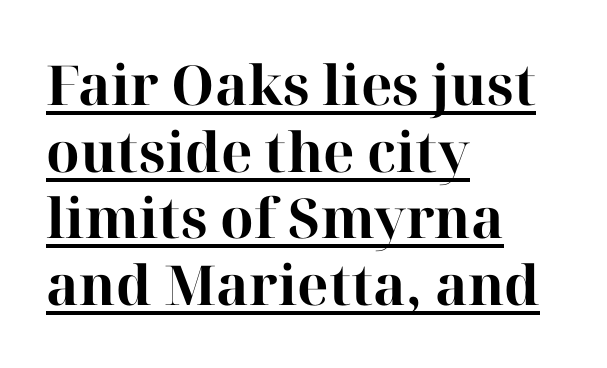
The image shows 55 px bold serif type, upright; set left-aligned, line spacing 1.21x, normal letter spacing, underlined; high stroke contrast and a medium x-height.
